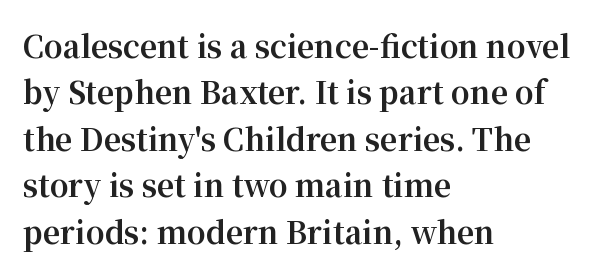
The image shows 30 px bold serif type, upright; set left-aligned, normal line spacing (1.55x), normal letter spacing, not underlined; medium stroke contrast and a medium x-height.
